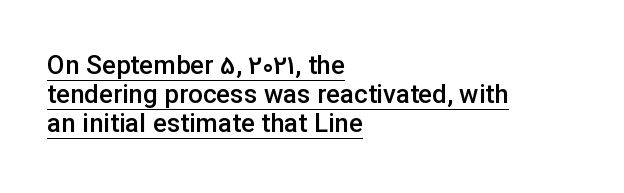
{"italic": "no", "bold": "semi", "underline": "yes", "align": "left", "line_spacing": "tight", "line_spacing_ratio": 1.11, "letter_spacing": "normal", "letter_spacing_em": 0.0, "glyph_px": 26}
